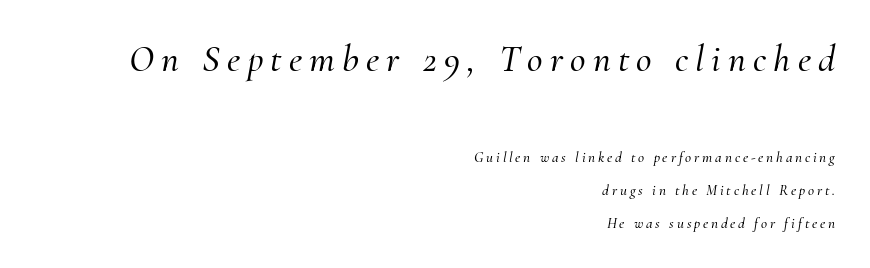
Each row of text sits above clean, open space. These lines were composed using italics. The letters advance in unequal steps, a hallmark of proportional type. Does the copy run flush right? Yes — the right margin is perfectly even. The composition opens big and finishes small.
